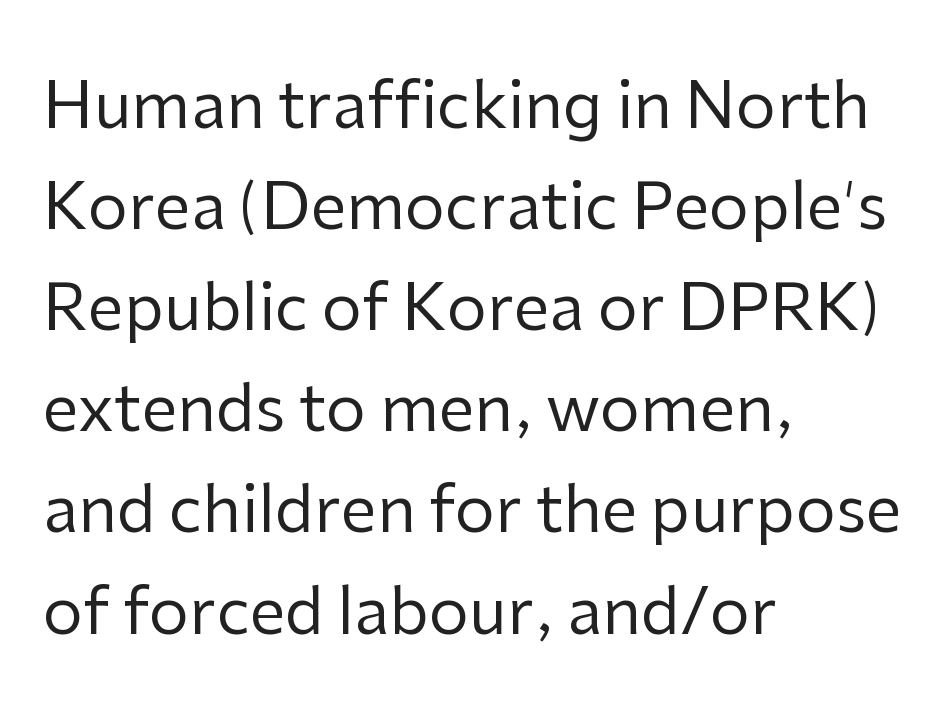
{"serif": "no", "italic": "no", "bold": "no", "weight": "regular", "width": "normal", "stroke_contrast": "low", "x_height": "medium", "monospaced": "no", "underline": "no", "align": "left", "line_spacing": "normal", "line_spacing_ratio": 1.58, "letter_spacing": "normal", "letter_spacing_em": 0.0, "glyph_px": 64}
